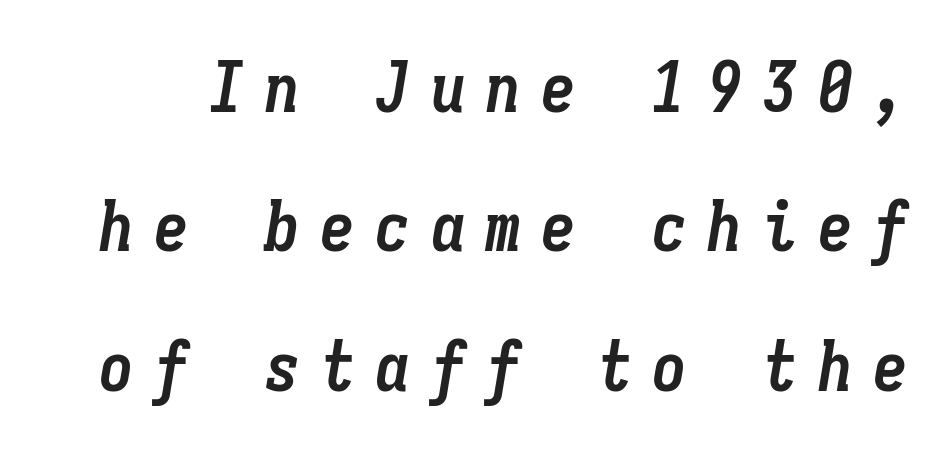
{"italic": "yes", "lean": "right", "slant_degrees": 9, "bold": "yes", "weight": "semibold", "width": "condensed", "stroke_contrast": "low", "x_height": "medium", "monospaced": "yes", "underline": "no", "line_spacing": "loose", "line_spacing_ratio": 1.99, "letter_spacing": "wide", "letter_spacing_em": 0.29, "glyph_px": 70}
